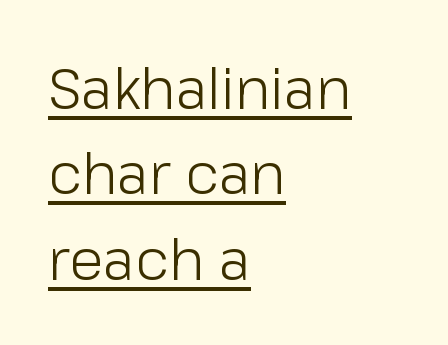
You can see a thin bar hugging the bottom of the glyphs. A quiet, ordinary-to-light weight characterises the typeface. A classic flush-left, rag-right setting is used for this passage. The letters advance in unequal steps, a hallmark of proportional type. You could call the tracking neutral — neither tight nor loose. This sample keeps an unexceptional amount of space between lines.
